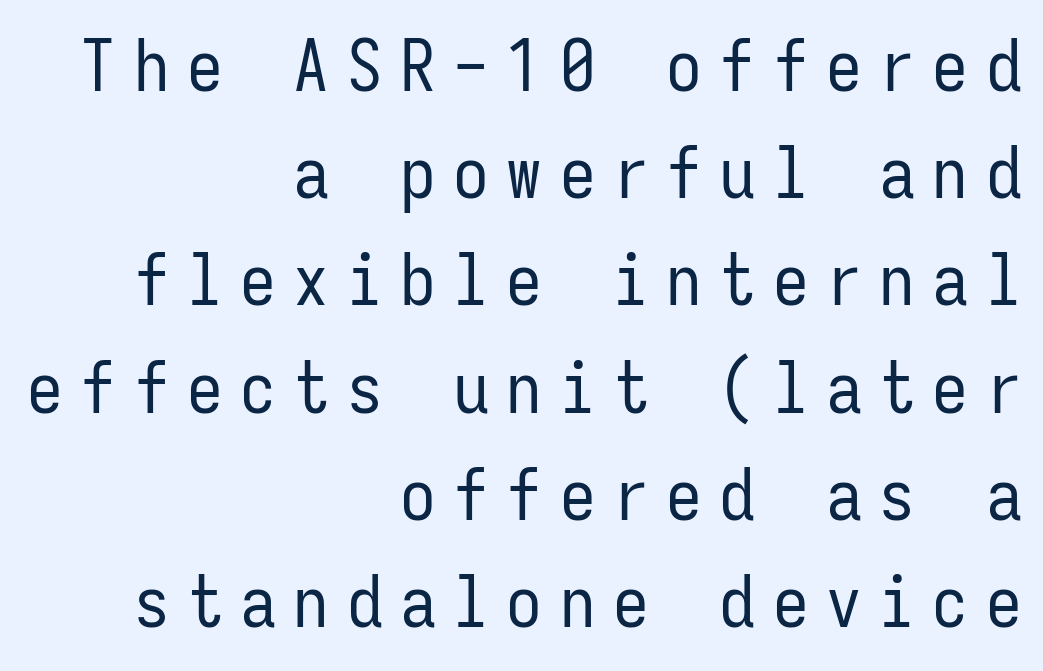
{"serif": "no", "italic": "no", "bold": "no", "weight": "regular", "width": "condensed", "stroke_contrast": "low", "x_height": "medium", "monospaced": "yes", "underline": "no", "align": "right", "line_spacing": "normal", "line_spacing_ratio": 1.51, "letter_spacing": "wide", "letter_spacing_em": 0.25, "glyph_px": 71}
